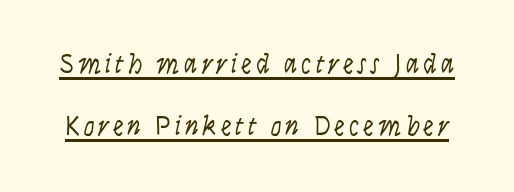
Q: Is the text bold? A: No.
Q: Is the text italic (slanted)? A: Yes, it leans right by about 9 degrees.
Q: Is the text underlined? A: Yes.
Q: Is the spacing between lines tight, normal or loose? A: Loose.
